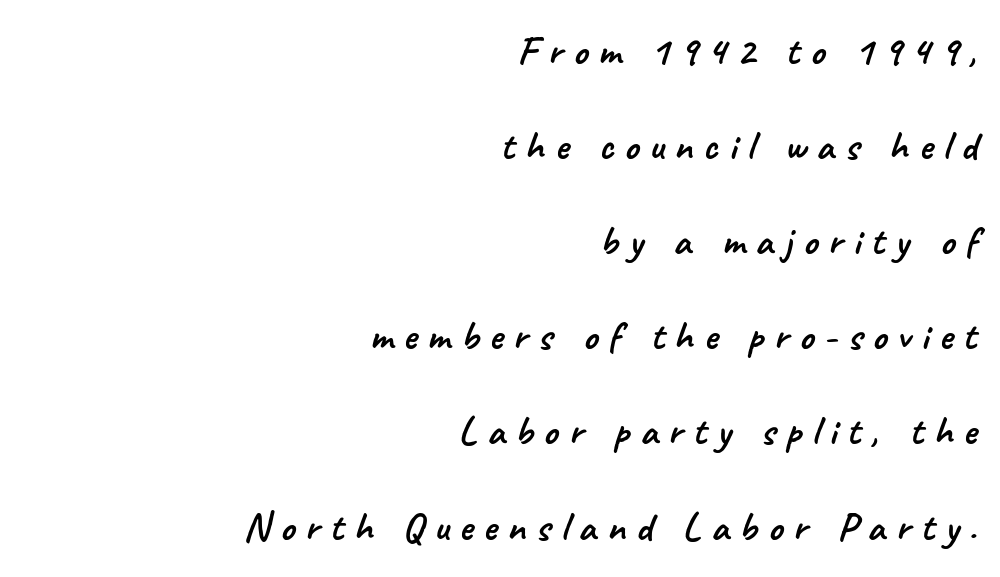
Q: Is the typeface a serif or a sans-serif typeface? A: Sans-serif.
Q: Is the text underlined? A: No.
Q: How is the paragraph aligned? A: Right-aligned.
Q: Is the spacing between letters normal or unusually wide? A: Unusually wide.
Q: Is the spacing between lines tight, normal or loose? A: Loose.
Q: Width (condensed, normal, or wide)? A: Normal.
Q: Stroke contrast? A: Low.
Q: x-height? A: Small.
Q: Monospaced? A: No.
